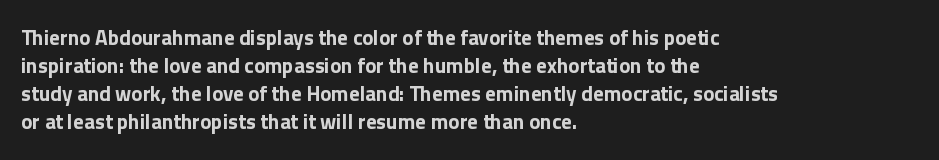
The image shows 21 px bold type, upright; set left-aligned, normal line spacing (1.34x), normal letter spacing, not underlined.
